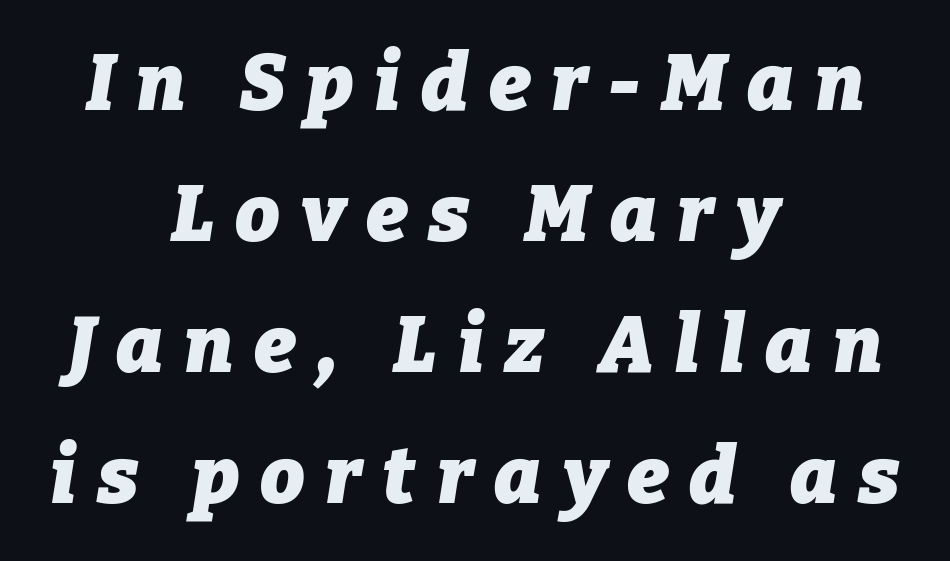
Q: Is the text bold? A: Yes.
Q: Is the text italic (slanted)? A: Yes, it leans right by about 9 degrees.
Q: Is the text underlined? A: No.
Q: How is the paragraph aligned? A: Centered.
Q: Is the spacing between letters normal or unusually wide? A: Unusually wide.
Q: Is the spacing between lines tight, normal or loose? A: Normal.
Q: Width (condensed, normal, or wide)? A: Normal.
Q: Stroke contrast? A: Low.
Q: x-height? A: Medium.
Q: Monospaced? A: No.
